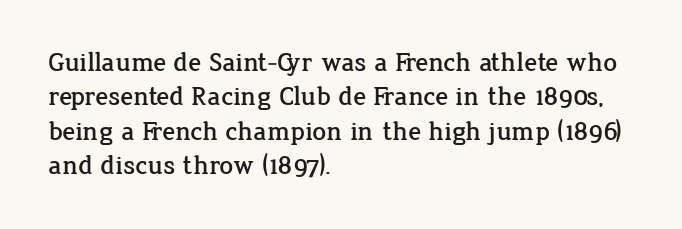
Q: Is the text italic (slanted)? A: No, it is upright.
Q: Is the text underlined? A: No.
Q: How is the paragraph aligned? A: Left-aligned.
Q: Is the spacing between letters normal or unusually wide? A: Normal.
Q: Is the spacing between lines tight, normal or loose? A: Normal.
